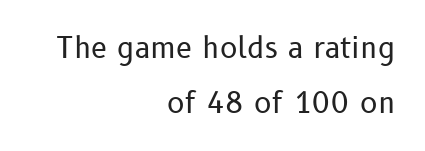
The font is comparable to plain body text, perhaps lighter. Does extra space separate the letters? No, they use regular spacing. Check under the words: just untouched page. Proportional: the letters do not fall into vertical columns.
